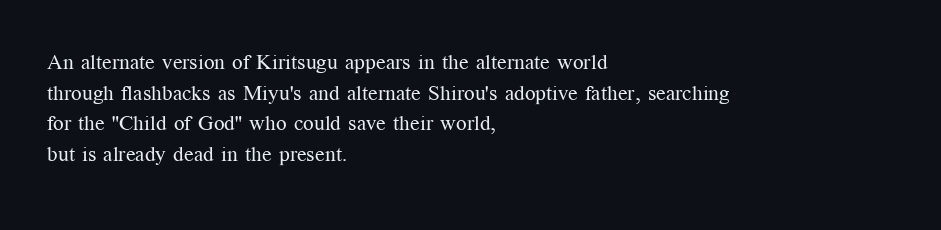
The image shows 21 px text type, upright; set left-aligned, normal line spacing (1.46x), normal letter spacing, not underlined.
